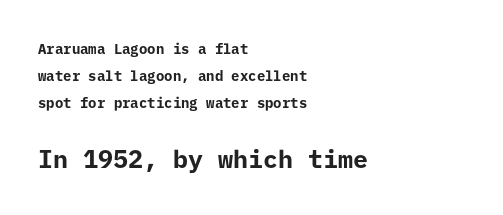
These lines are set flush left with a ragged right edge. Heavy, bold letterforms. You could fit nearly another row in the gap between these rows. Decoration check: the copy has no underline. The letters stand upright; this is a roman face. Each word holds together tightly as a unit, with standard inter-letter gaps.
